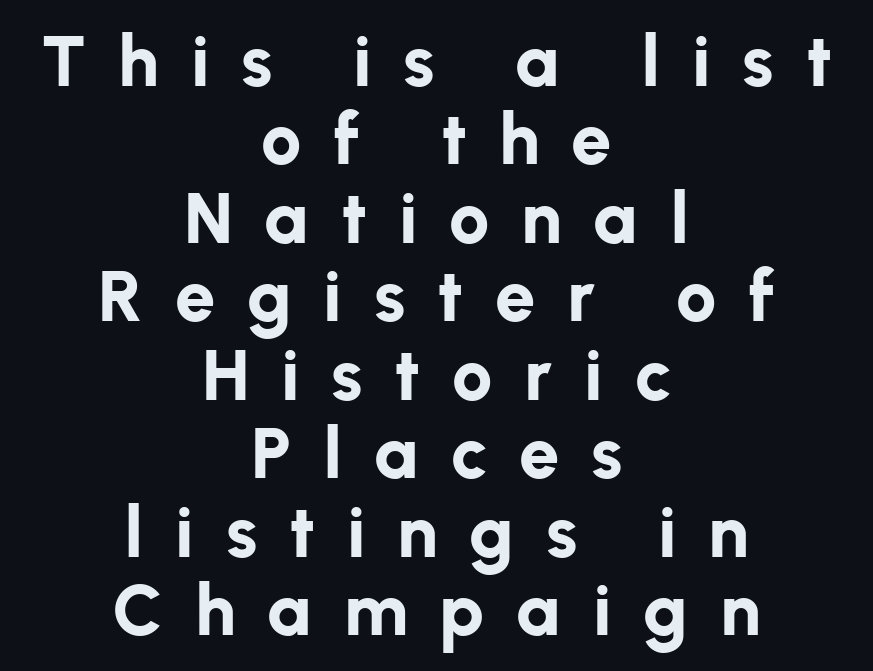
Think of a printed novel: that variable character pitch is what you see here. Are there feet on the stems? There aren't — it's a sans. Its strokes are broad and dark, the hallmark of bold type. The passage shown stacks its lines with hardly any gap. Quick note: underline off. This sample uses expanded letter spacing, leaving extra air between glyphs.
